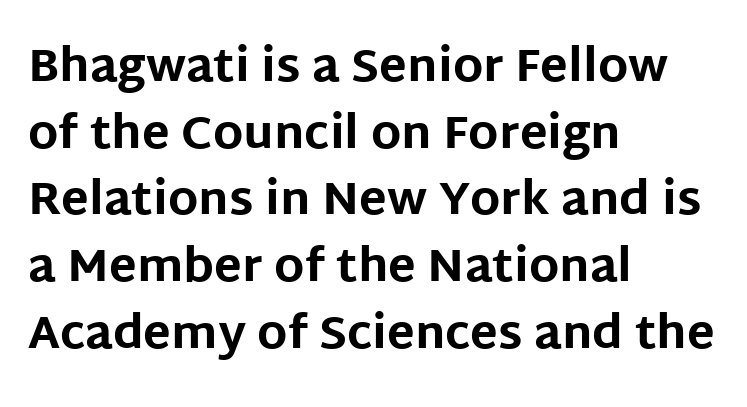
Q: Is the text bold? A: Yes.
Q: Is the text italic (slanted)? A: No, it is upright.
Q: Is the typeface a serif or a sans-serif typeface? A: Sans-serif.
Q: Is the text underlined? A: No.
Q: How is the paragraph aligned? A: Left-aligned.
Q: Is the spacing between letters normal or unusually wide? A: Normal.
Q: Is the spacing between lines tight, normal or loose? A: Normal.
Q: Width (condensed, normal, or wide)? A: Normal.
Q: Stroke contrast? A: Low.
Q: x-height? A: Large.
Q: Monospaced? A: No.
